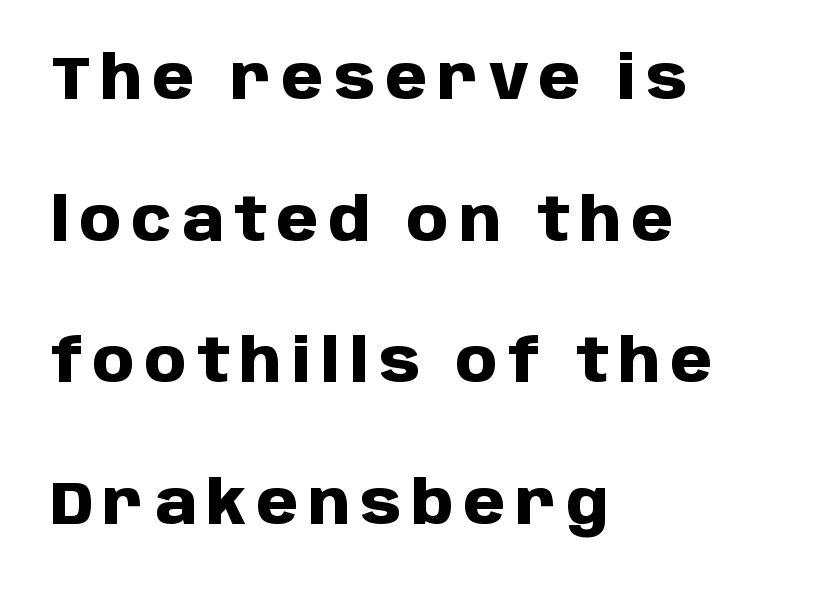
The image shows 60 px heavy sans-serif type, upright; set left-aligned, loose line spacing (2.36x), not underlined; low stroke contrast and a large x-height.
